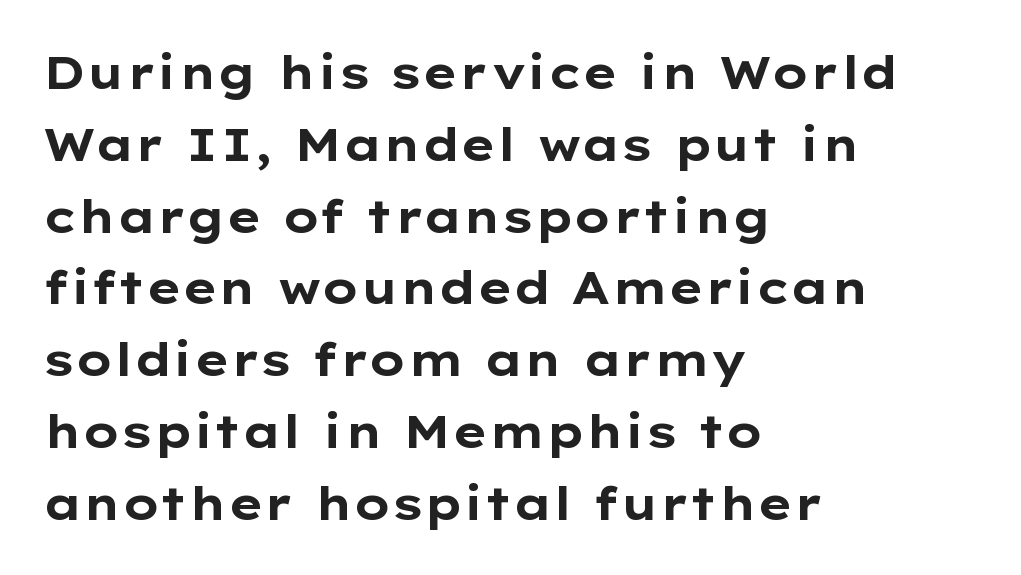
Q: Is the text bold? A: Yes.
Q: Is the text italic (slanted)? A: No, it is upright.
Q: Is the typeface a serif or a sans-serif typeface? A: Sans-serif.
Q: Is the text underlined? A: No.
Q: How is the paragraph aligned? A: Left-aligned.
Q: Is the spacing between letters normal or unusually wide? A: Normal.
Q: Is the spacing between lines tight, normal or loose? A: Normal.
Q: Width (condensed, normal, or wide)? A: Wide.
Q: Stroke contrast? A: Low.
Q: x-height? A: Medium.
Q: Monospaced? A: No.
